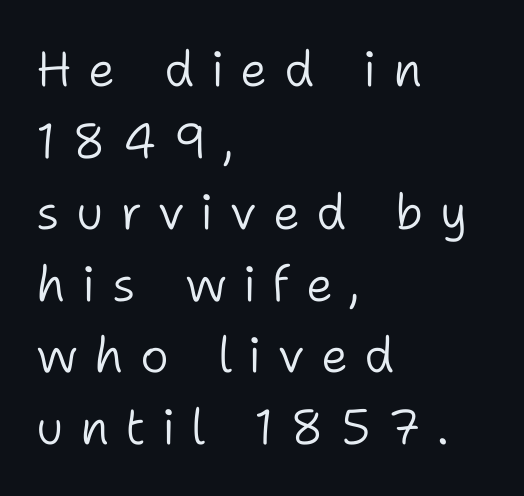
The image shows 49 px light sans-serif type, upright; set left-aligned, normal line spacing (1.46x), unusually wide letter spacing (+0.33 em), not underlined; low stroke contrast and a medium x-height.
